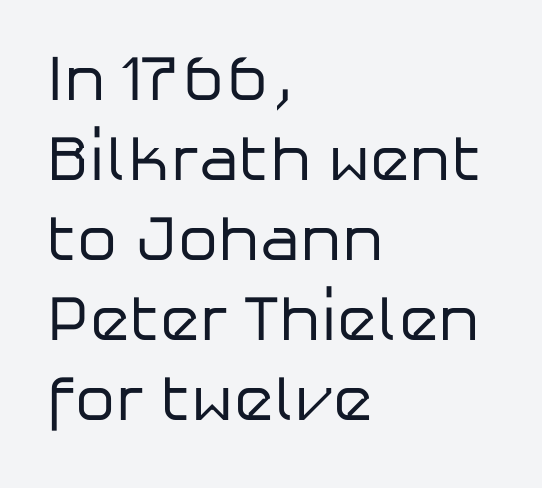
No heavy texture on the line: the type isn't bold. The string is rendered with underlining switched off. A typesetter would call this proportional, since set widths differ per character. The typeface chosen for these lines omits serifs. Ordinary non-slanted type is in use. Default kerning and tracking; the words read as compact shapes.
